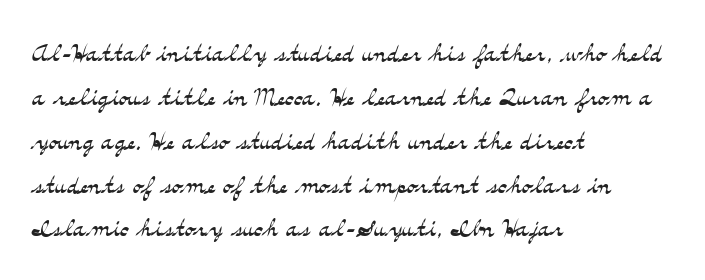
The image shows 34 px light, wide serif type; set left-aligned, normal line spacing (1.29x), normal letter spacing, not underlined; medium stroke contrast and a small x-height.
